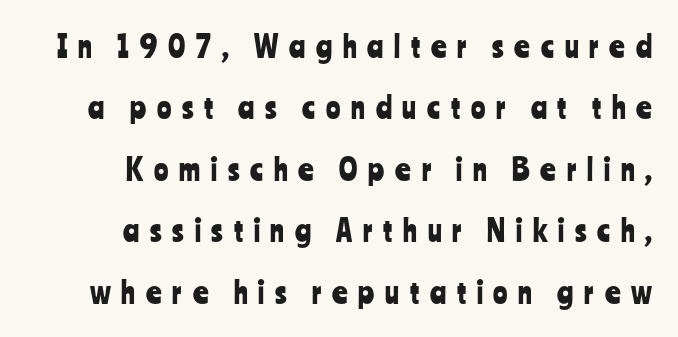
Q: Is the text italic (slanted)? A: No, it is upright.
Q: Is the typeface a serif or a sans-serif typeface? A: Sans-serif.
Q: Is the text underlined? A: No.
Q: How is the paragraph aligned? A: Right-aligned.
Q: Is the spacing between letters normal or unusually wide? A: Unusually wide.
Q: Is the spacing between lines tight, normal or loose? A: Loose.
Q: Width (condensed, normal, or wide)? A: Condensed.
Q: Stroke contrast? A: Low.
Q: x-height? A: Medium.
Q: Monospaced? A: No.
